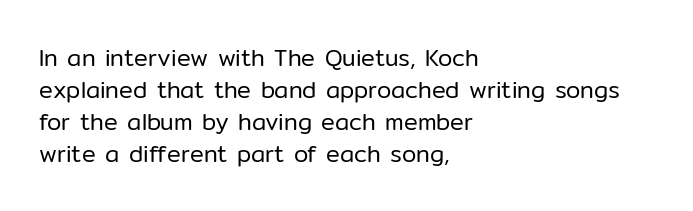
Caption: standard tracking, unaltered. Does the leading feel generous? No, just average. The lines are quadded left. Check the space under the baseline: it is left empty.
